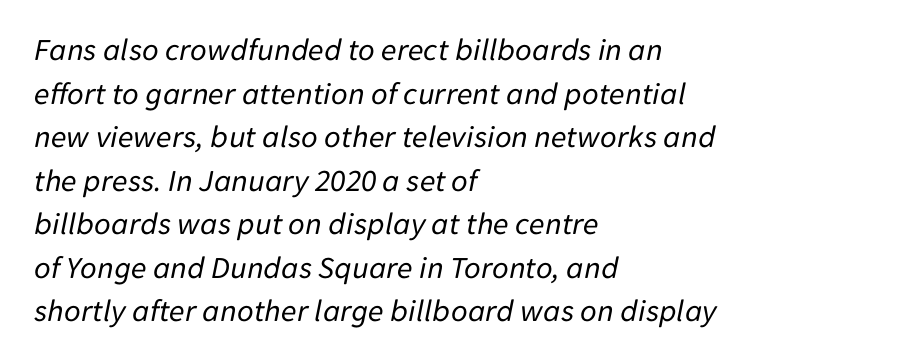
Q: Is the text bold? A: No.
Q: Is the text italic (slanted)? A: Yes, it leans right by about 11 degrees.
Q: Is the text underlined? A: No.
Q: How is the paragraph aligned? A: Left-aligned.
Q: Is the spacing between letters normal or unusually wide? A: Normal.
Q: Is the spacing between lines tight, normal or loose? A: Normal.
Q: Width (condensed, normal, or wide)? A: Normal.
Q: Stroke contrast? A: Low.
Q: x-height? A: Medium.
Q: Monospaced? A: No.
